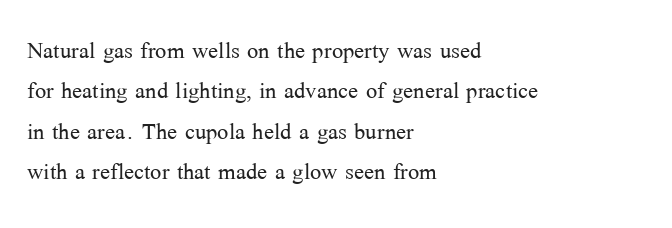
The image shows 30 px light serif type, upright; set left-aligned, normal line spacing (1.35x), normal letter spacing, not underlined; medium stroke contrast and a medium x-height.
